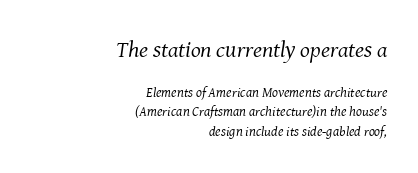
The image shows 23 px text type, italic (leaning right); set right-aligned, normal line spacing (1.38x), normal letter spacing, not underlined; the first (top) block is 1.64x larger.
